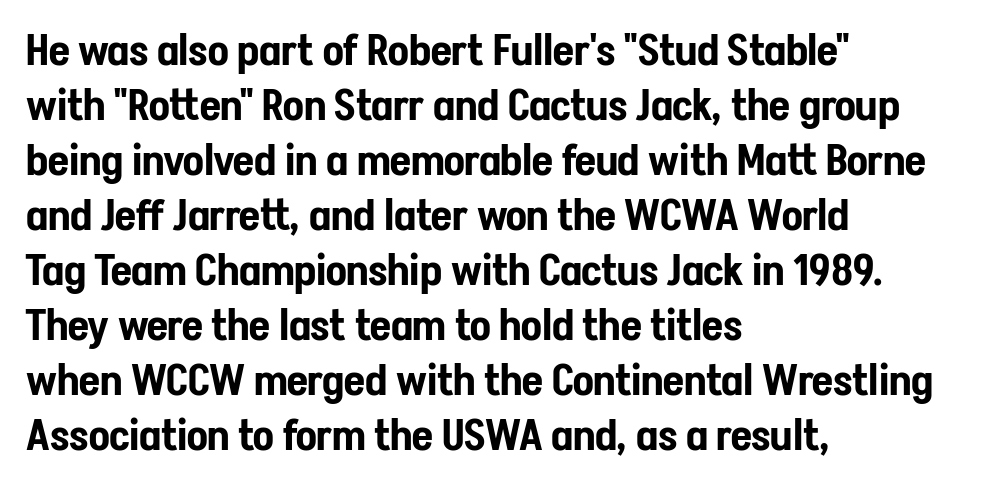
Q: Is the text italic (slanted)? A: No, it is upright.
Q: Is the typeface a serif or a sans-serif typeface? A: Sans-serif.
Q: Is the text underlined? A: No.
Q: How is the paragraph aligned? A: Left-aligned.
Q: Is the spacing between letters normal or unusually wide? A: Normal.
Q: Is the spacing between lines tight, normal or loose? A: Normal.
Q: Width (condensed, normal, or wide)? A: Condensed.
Q: Stroke contrast? A: Low.
Q: x-height? A: Medium.
Q: Monospaced? A: No.
